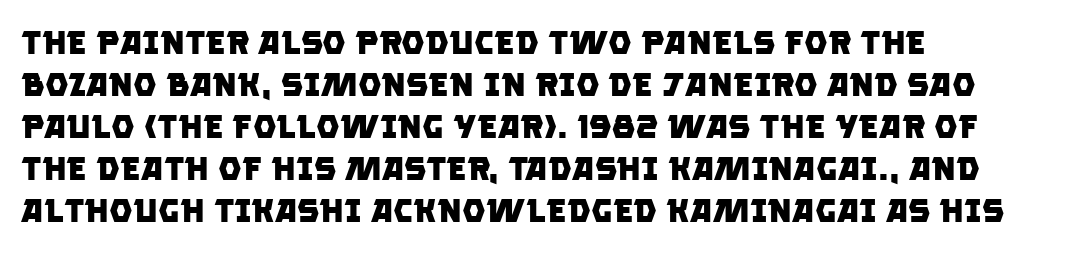
{"serif": "no", "bold": "yes", "weight": "heavy", "width": "normal", "stroke_contrast": "low", "x_height": "large", "monospaced": "no", "underline": "no", "align": "left", "line_spacing": "normal", "line_spacing_ratio": 1.27, "letter_spacing": "normal", "letter_spacing_em": 0.0, "glyph_px": 33}
